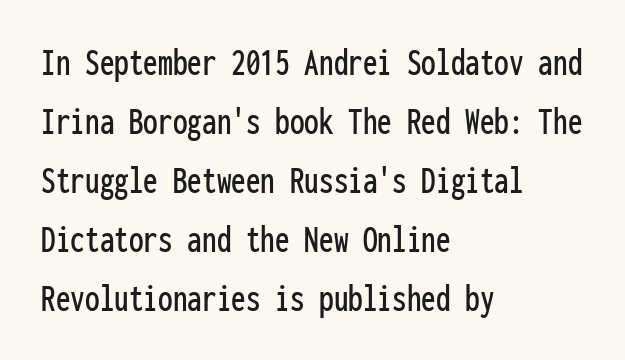
{"serif": "no", "italic": "no", "width": "condensed", "stroke_contrast": "low", "x_height": "medium", "monospaced": "yes", "underline": "no", "align": "left", "line_spacing": "normal", "line_spacing_ratio": 1.51, "letter_spacing": "normal", "letter_spacing_em": 0.0, "glyph_px": 39}
